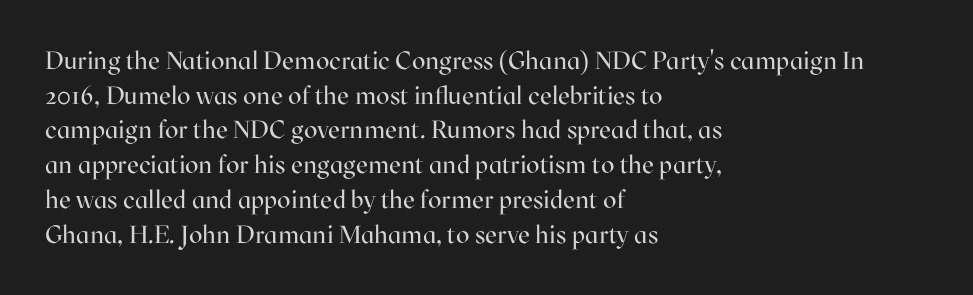
The letters stand straight up with perfectly vertical stems. The typesetter chose a ragged-right arrangement here. What's the leading like? Ordinary, nothing unusual. Nothing unusual about the tracking: characters are spaced as the font intends. Is the stroke heavy? The answer is a plain regular-or-lighter.
